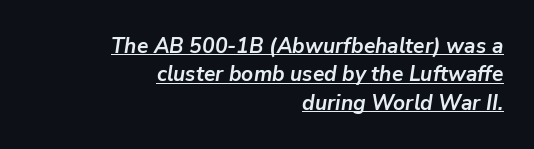
Q: Is the text bold? A: Yes.
Q: Is the text italic (slanted)? A: Yes, it leans right by about 9 degrees.
Q: Is the text underlined? A: Yes.
Q: How is the paragraph aligned? A: Right-aligned.
Q: Is the spacing between letters normal or unusually wide? A: Normal.
Q: Is the spacing between lines tight, normal or loose? A: Normal.
